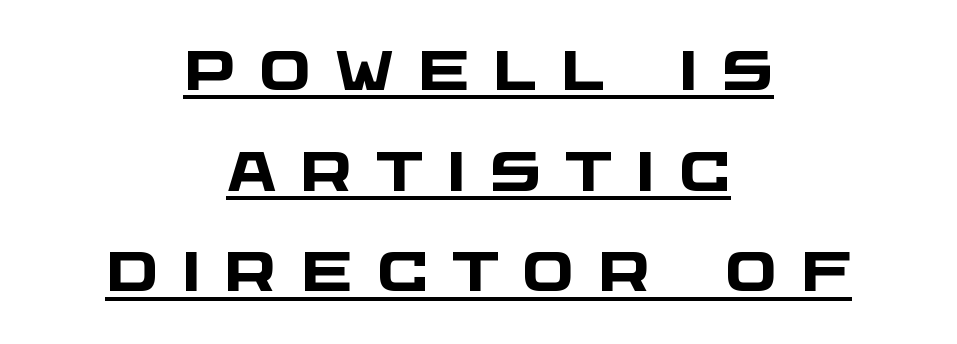
Q: Is the text bold? A: Yes.
Q: Is the typeface a serif or a sans-serif typeface? A: Sans-serif.
Q: Is the text underlined? A: Yes.
Q: How is the paragraph aligned? A: Centered.
Q: Is the spacing between letters normal or unusually wide? A: Unusually wide.
Q: Width (condensed, normal, or wide)? A: Wide.
Q: Stroke contrast? A: Low.
Q: x-height? A: Large.
Q: Monospaced? A: No.
